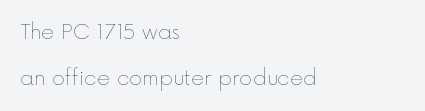
The image shows 20 px text type, upright; set left-aligned, loose line spacing (2.28x), normal letter spacing, not underlined.
